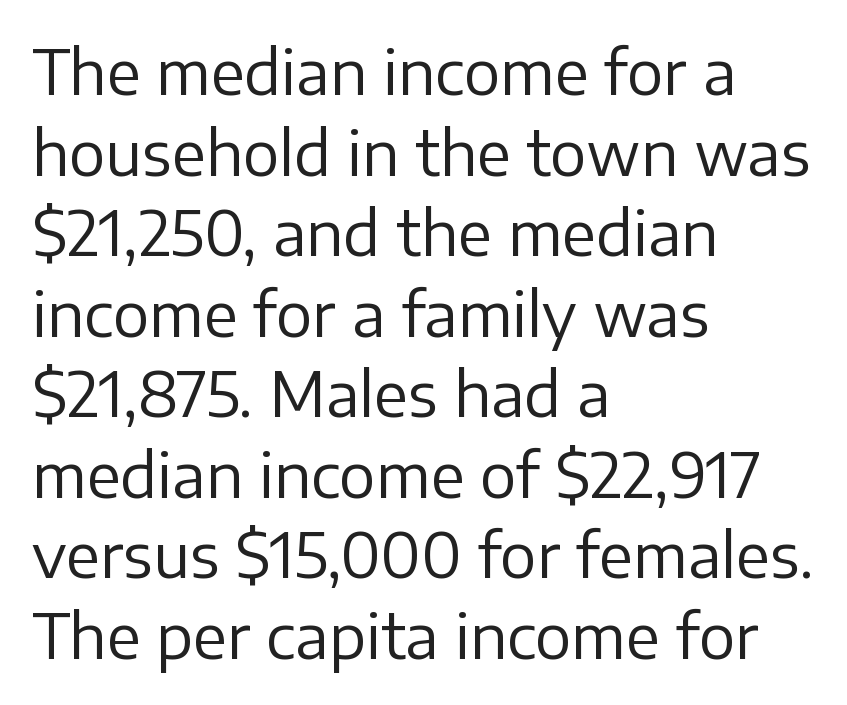
Q: Is the text bold? A: No.
Q: Is the text italic (slanted)? A: No, it is upright.
Q: Is the typeface a serif or a sans-serif typeface? A: Sans-serif.
Q: Is the text underlined? A: No.
Q: How is the paragraph aligned? A: Left-aligned.
Q: Is the spacing between letters normal or unusually wide? A: Normal.
Q: Is the spacing between lines tight, normal or loose? A: Normal.
Q: Width (condensed, normal, or wide)? A: Normal.
Q: Stroke contrast? A: Low.
Q: x-height? A: Medium.
Q: Monospaced? A: No.
